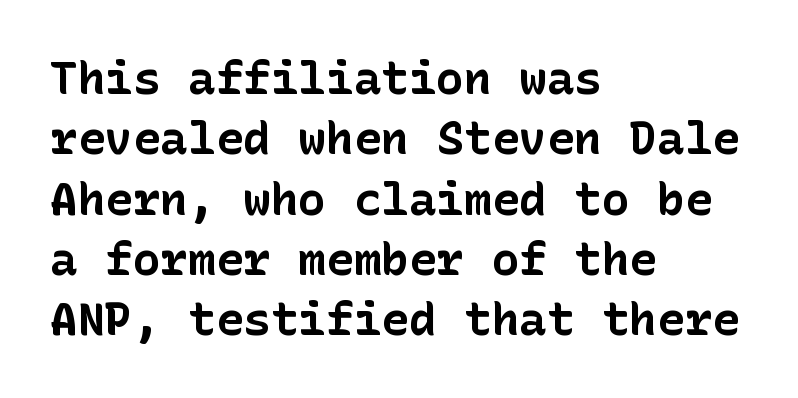
Q: Is the text bold? A: Yes.
Q: Is the text italic (slanted)? A: No, it is upright.
Q: Is the typeface a serif or a sans-serif typeface? A: Sans-serif.
Q: Is the text underlined? A: No.
Q: How is the paragraph aligned? A: Left-aligned.
Q: Is the spacing between letters normal or unusually wide? A: Normal.
Q: Is the spacing between lines tight, normal or loose? A: Normal.
Q: Width (condensed, normal, or wide)? A: Normal.
Q: Stroke contrast? A: Low.
Q: x-height? A: Medium.
